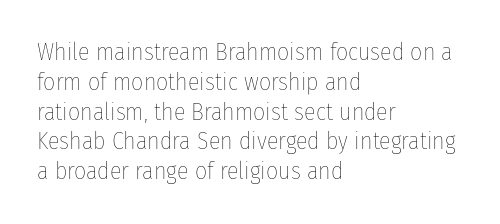
If you drew a line through each stem, it would be perfectly vertical. Tracking value appears to be zero — textbook default spacing. The rag falls on the right side of this text block. The face looks like a standard text weight, possibly lighter. The string is rendered with underlining switched off.
